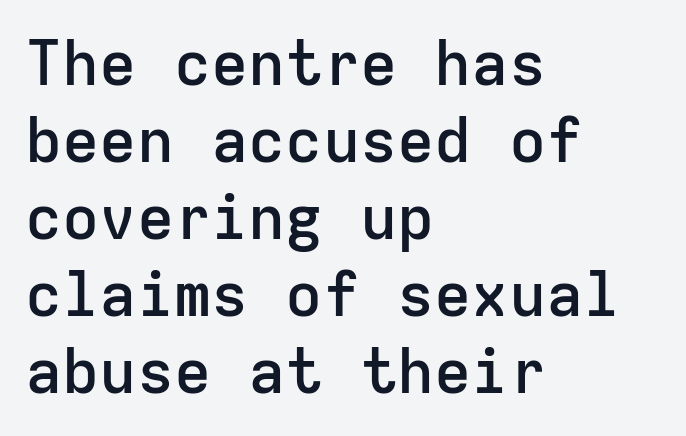
The image shows 62 px semibold sans-serif type, upright, monospaced; set left-aligned, line spacing 1.24x, normal letter spacing, not underlined; low stroke contrast and a medium x-height.
